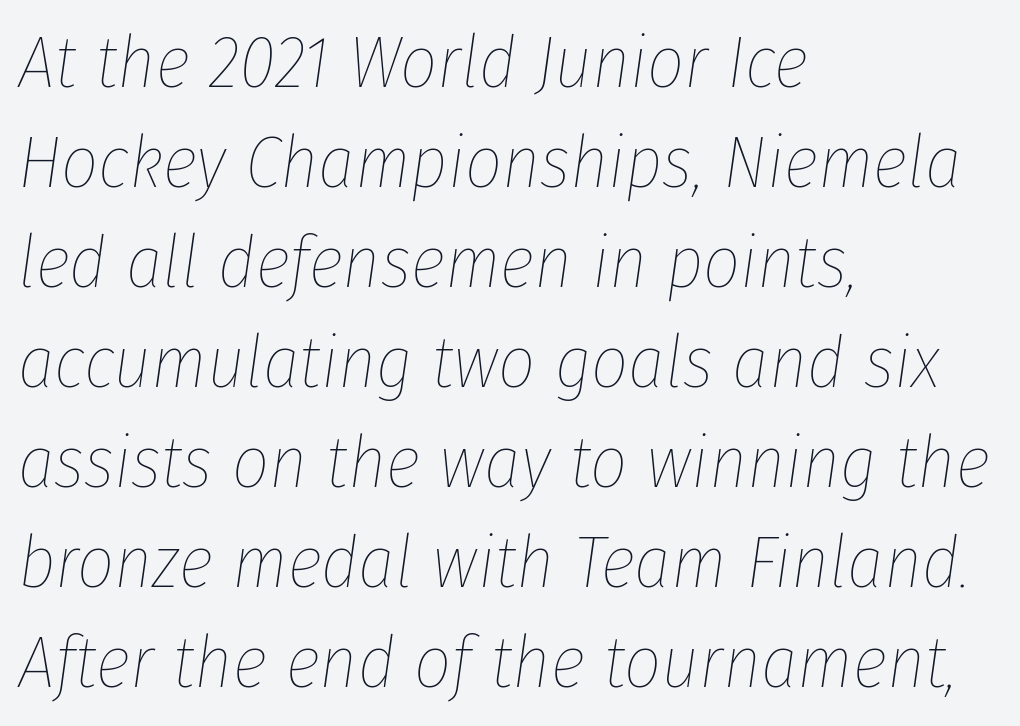
Vertical spacing — default. Is the letter spacing exaggerated? No — it looks like the ordinary default. Varying glyph widths throughout — classic text-font behaviour. Style check: oblique. Alignment: flush left.
